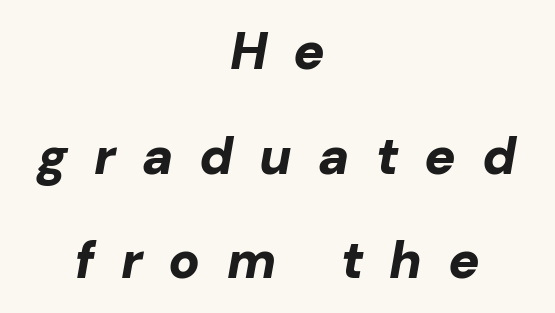
The image shows 52 px bold type, italic (leaning right); set centered, loose line spacing (2.01x), unusually wide letter spacing (+0.5 em), not underlined; low stroke contrast and a medium x-height.
